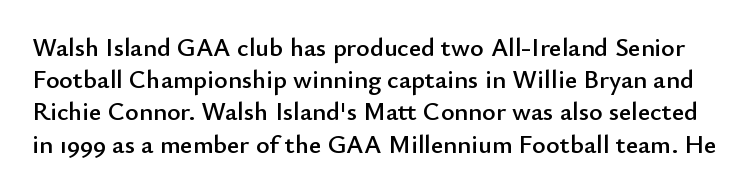
There is no visible air inserted between adjacent glyphs. The passage shown is not underscored anywhere. Rendered with straight, roman letterforms.
